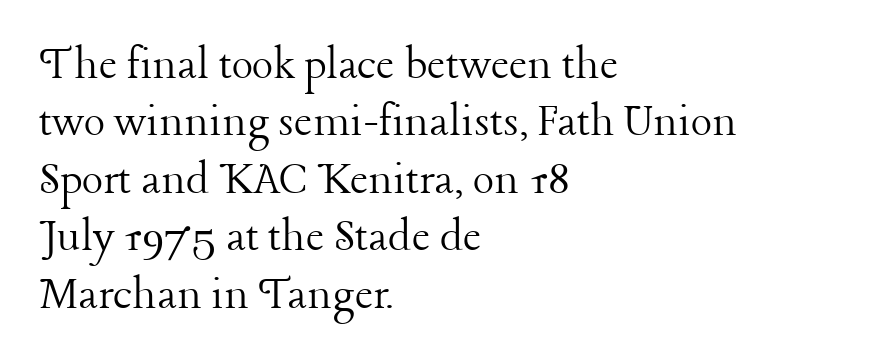
Is the block centered? No — it sits flush against the left margin. The vertical gap from one line to the next is small. The typography opts for an upright posture over an oblique one. Quick note: underline off. To sum up the face: it has serifs. Tracking here is standard; glyphs follow each other at the usual distance.
